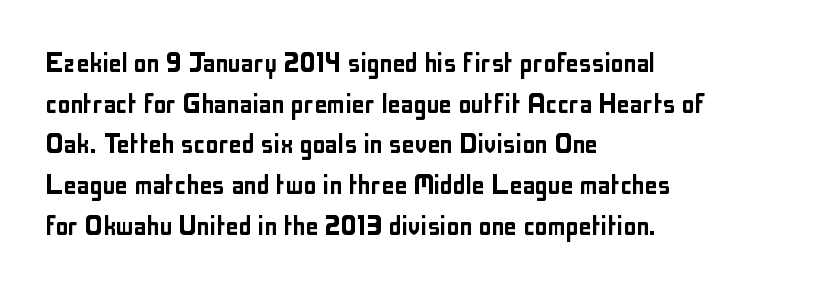
The letters advance in unequal steps, a hallmark of proportional type. A clean baseline with only descenders dipping below it. This sample uses plain, unmodified letter spacing. Whoever set this chose a conventional vertical rhythm. Each letter's strokes conclude bluntly, with no projecting serifs. Style check: upright.
